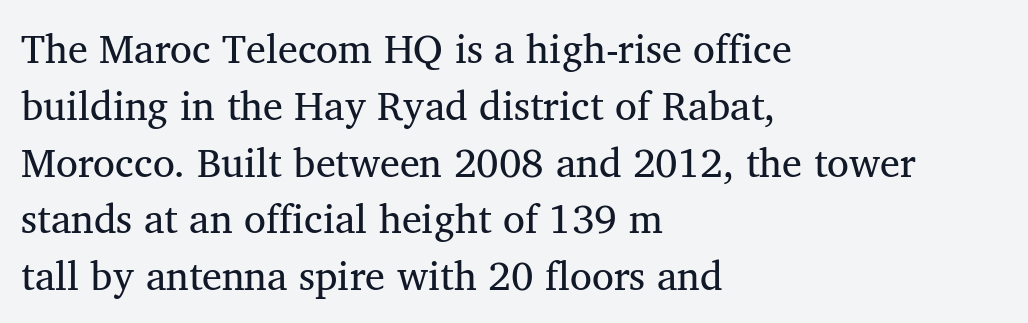
The image shows 40 px regular-weight serif type, upright; set left-aligned, normal line spacing (1.42x), normal letter spacing, not underlined; medium stroke contrast and a medium x-height.
